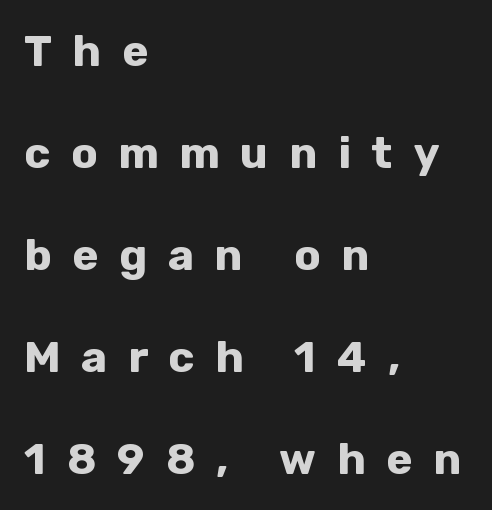
Q: Is the text bold? A: Yes.
Q: Is the text italic (slanted)? A: No, it is upright.
Q: Is the typeface a serif or a sans-serif typeface? A: Sans-serif.
Q: Is the text underlined? A: No.
Q: How is the paragraph aligned? A: Left-aligned.
Q: Is the spacing between letters normal or unusually wide? A: Unusually wide.
Q: Is the spacing between lines tight, normal or loose? A: Loose.
Q: Width (condensed, normal, or wide)? A: Normal.
Q: Stroke contrast? A: Low.
Q: x-height? A: Medium.
Q: Monospaced? A: No.
